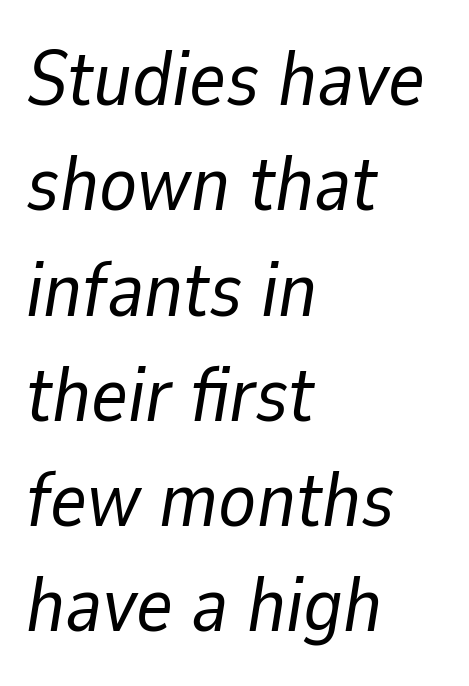
The image shows 78 px regular-weight type, italic (leaning right); set left-aligned, normal line spacing (1.35x), normal letter spacing, not underlined; low stroke contrast and a medium x-height.
